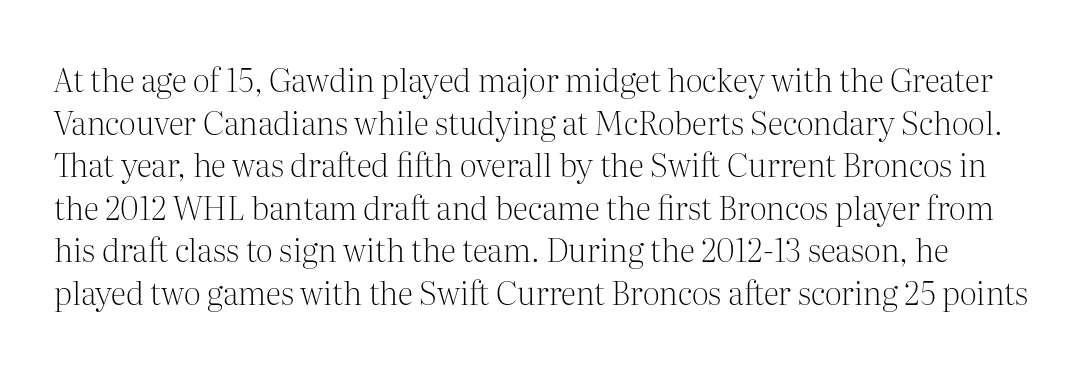
The image shows 32 px light serif type, upright; set normal line spacing (1.33x), normal letter spacing, not underlined; medium stroke contrast and a medium x-height.
